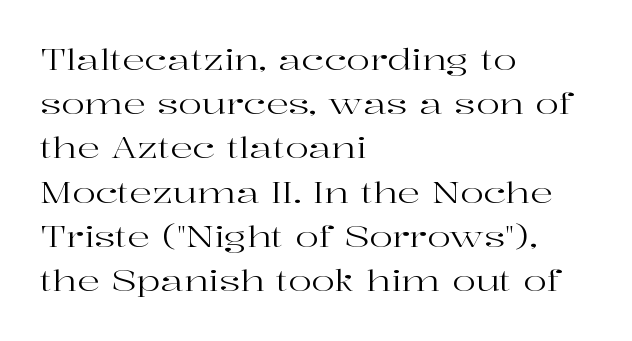
The image shows 28 px regular-weight, wide serif type, upright; set left-aligned, normal line spacing (1.58x), normal letter spacing, not underlined; high stroke contrast and a medium x-height.
